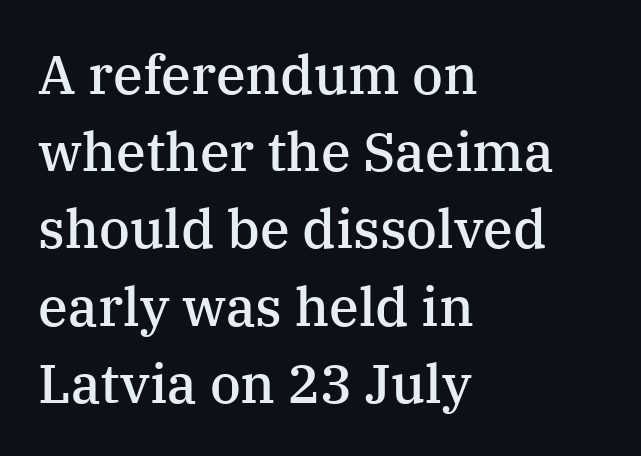
Q: Is the text bold? A: Semi-bold.
Q: Is the text italic (slanted)? A: No, it is upright.
Q: Is the typeface a serif or a sans-serif typeface? A: Serif.
Q: Is the text underlined? A: No.
Q: How is the paragraph aligned? A: Left-aligned.
Q: Is the spacing between letters normal or unusually wide? A: Normal.
Q: Is the spacing between lines tight, normal or loose? A: Normal.
Q: Width (condensed, normal, or wide)? A: Normal.
Q: Stroke contrast? A: Medium.
Q: x-height? A: Medium.
Q: Monospaced? A: No.
